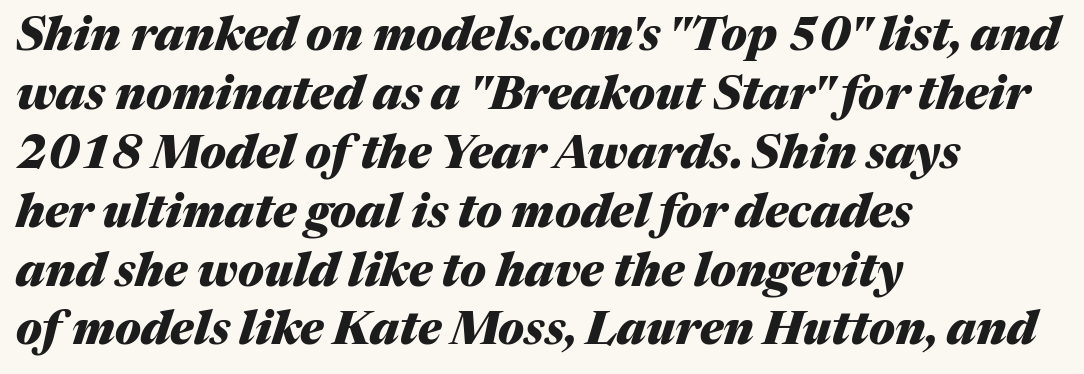
Q: Is the text bold? A: Yes.
Q: Is the text italic (slanted)? A: Yes, it leans right by about 17 degrees.
Q: Is the text underlined? A: No.
Q: How is the paragraph aligned? A: Left-aligned.
Q: Is the spacing between letters normal or unusually wide? A: Normal.
Q: Is the spacing between lines tight, normal or loose? A: Normal.
Q: Width (condensed, normal, or wide)? A: Normal.
Q: Stroke contrast? A: Medium.
Q: x-height? A: Medium.
Q: Monospaced? A: No.
